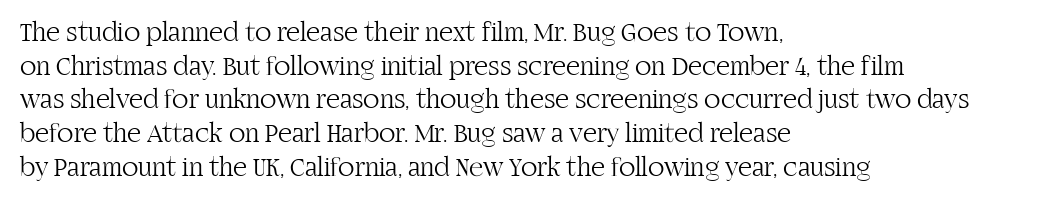
{"italic": "no", "bold": "no", "underline": "no", "align": "left", "line_spacing": "normal", "line_spacing_ratio": 1.25, "letter_spacing": "normal", "letter_spacing_em": 0.0, "glyph_px": 27}
